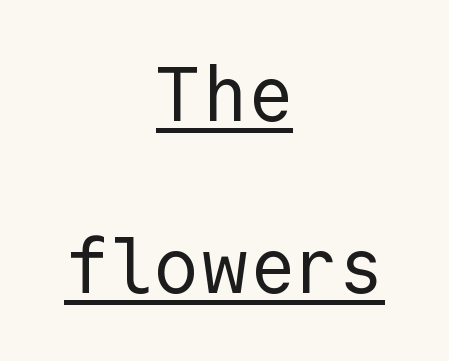
Q: Is the text bold? A: No.
Q: Is the text italic (slanted)? A: No, it is upright.
Q: Is the typeface a serif or a sans-serif typeface? A: Sans-serif.
Q: Is the text underlined? A: Yes.
Q: How is the paragraph aligned? A: Centered.
Q: Is the spacing between letters normal or unusually wide? A: Normal.
Q: Is the spacing between lines tight, normal or loose? A: Loose.
Q: Width (condensed, normal, or wide)? A: Normal.
Q: x-height? A: Medium.
Q: Monospaced? A: Yes.
